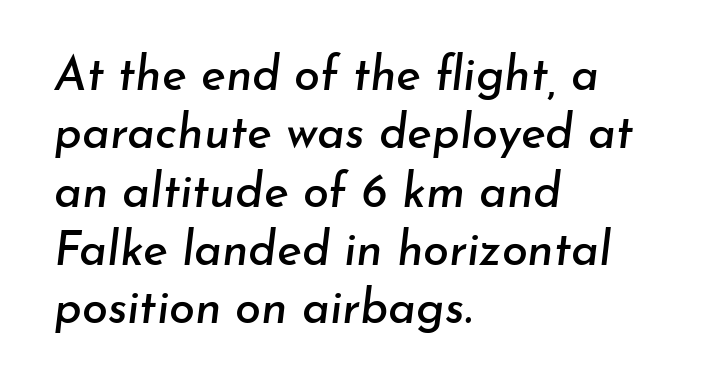
The image shows 47 px text type, italic (leaning right); set left-aligned, line spacing 1.24x, normal letter spacing, not underlined; low stroke contrast and a small x-height.
